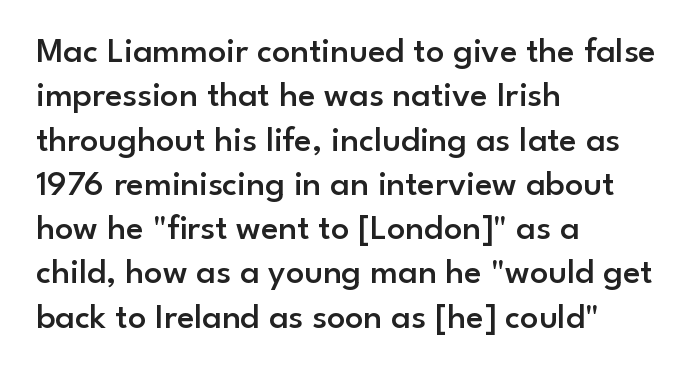
Letters rest on an invisible, unmarked baseline. This rendering employs a face without finishing strokes, i.e., a sans-serif. The lines are quadded left. Is there any slant? The stems are plumb. Think of a printed novel: that variable character pitch is what you see here.
